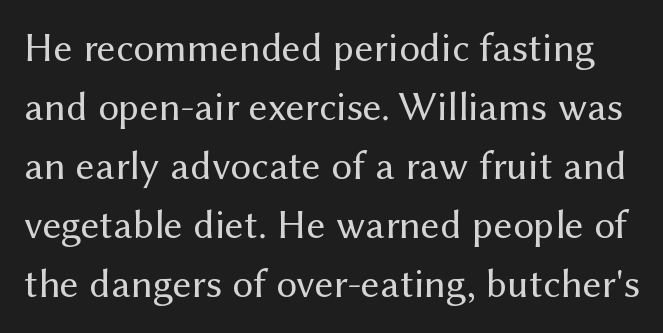
Q: Is the text bold? A: No.
Q: Is the text italic (slanted)? A: No, it is upright.
Q: Is the typeface a serif or a sans-serif typeface? A: Sans-serif.
Q: Is the text underlined? A: No.
Q: Is the spacing between letters normal or unusually wide? A: Normal.
Q: Is the spacing between lines tight, normal or loose? A: Normal.
Q: Width (condensed, normal, or wide)? A: Normal.
Q: Stroke contrast? A: Medium.
Q: x-height? A: Medium.
Q: Monospaced? A: No.
